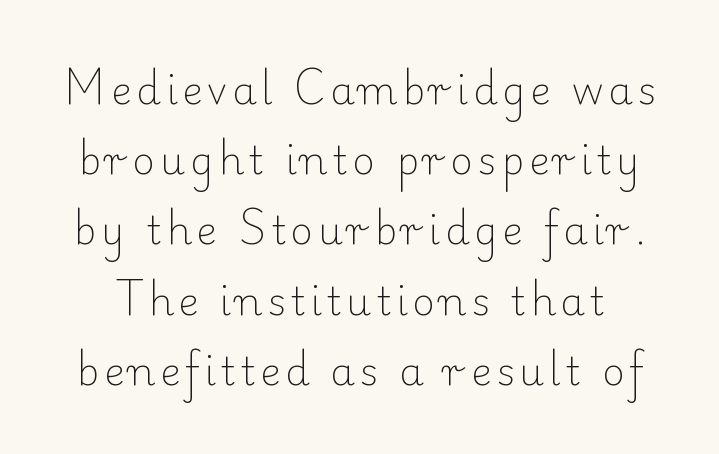
Q: Is the text bold? A: No.
Q: Is the text italic (slanted)? A: No, it is upright.
Q: Is the typeface a serif or a sans-serif typeface? A: Serif.
Q: Is the text underlined? A: No.
Q: Width (condensed, normal, or wide)? A: Normal.
Q: Stroke contrast? A: Low.
Q: x-height? A: Small.
Q: Monospaced? A: No.
